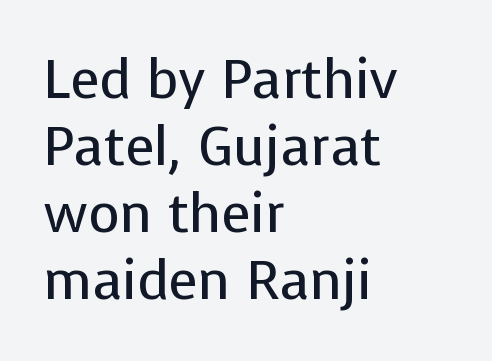
{"serif": "no", "italic": "no", "bold": "no", "weight": "regular", "width": "normal", "stroke_contrast": "low", "x_height": "medium", "monospaced": "no", "underline": "no", "align": "left", "line_spacing_ratio": 1.24, "letter_spacing": "normal", "letter_spacing_em": 0.0, "glyph_px": 54}
